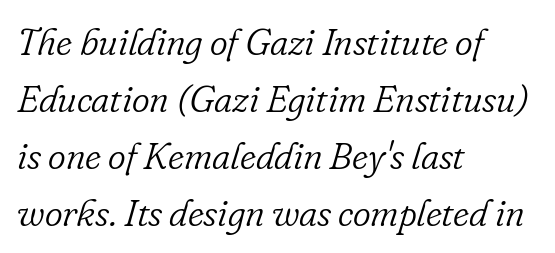
The image shows 38 px light serif type, italic (leaning right); set left-aligned, normal line spacing (1.5x), normal letter spacing, not underlined; low stroke contrast and a small x-height.
